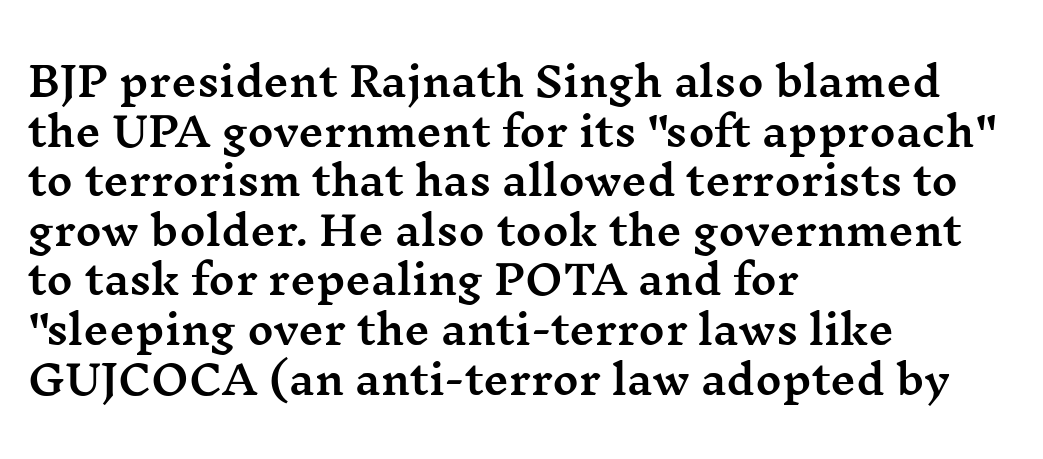
The image shows 40 px wide serif type, upright; set left-aligned, line spacing 1.24x, normal letter spacing, not underlined; medium stroke contrast and a medium x-height.
